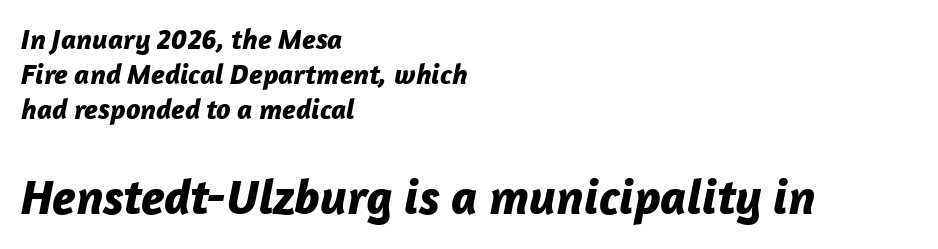
{"italic": "yes", "lean": "right", "slant_degrees": 12, "bold": "yes", "weight": "bold", "width": "normal", "stroke_contrast": "low", "x_height": "medium", "monospaced": "no", "underline": "no", "align": "left", "line_spacing_ratio": 1.21, "letter_spacing": "normal", "letter_spacing_em": 0.0, "larger_block": "second", "size_ratio": 1.72, "glyph_px": 50}
